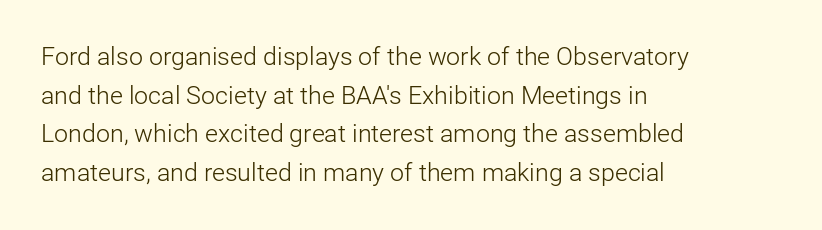
{"italic": "no", "bold": "no", "underline": "no", "align": "left", "line_spacing": "normal", "line_spacing_ratio": 1.55, "letter_spacing": "normal", "letter_spacing_em": 0.0, "glyph_px": 25}
